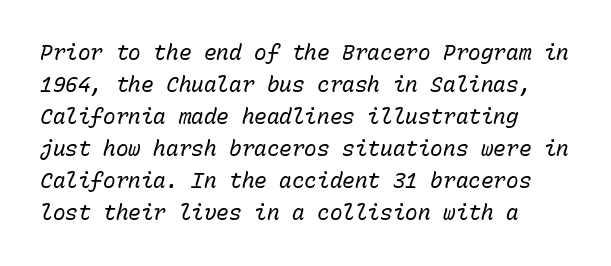
Q: Is the text bold? A: No.
Q: Is the text italic (slanted)? A: Yes, it leans right by about 15 degrees.
Q: Is the text underlined? A: No.
Q: Is the spacing between letters normal or unusually wide? A: Normal.
Q: Is the spacing between lines tight, normal or loose? A: Normal.
